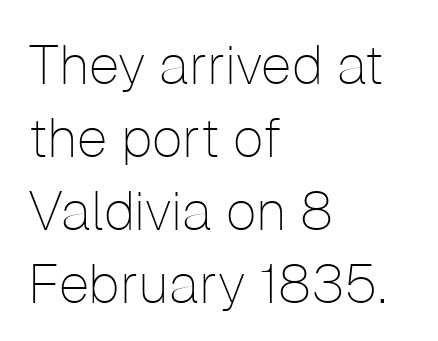
Characters follow at the spacing the type designer built in. The rendering shows plain stroke endings on the letterforms — a sans-serif design. The passage shown is not bold in any degree. You could not count columns in this text — the font is proportionally spaced. The string is rendered with underlining switched off.
